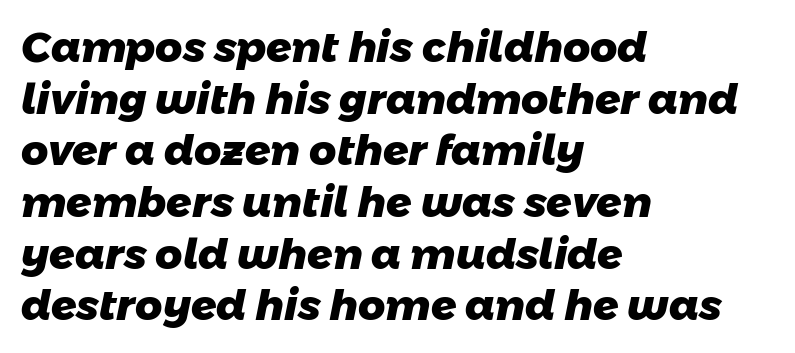
Q: Is the text bold? A: Yes.
Q: Is the typeface a serif or a sans-serif typeface? A: Sans-serif.
Q: Is the text underlined? A: No.
Q: How is the paragraph aligned? A: Left-aligned.
Q: Is the spacing between letters normal or unusually wide? A: Normal.
Q: Width (condensed, normal, or wide)? A: Normal.
Q: Stroke contrast? A: Low.
Q: x-height? A: Medium.
Q: Monospaced? A: No.
